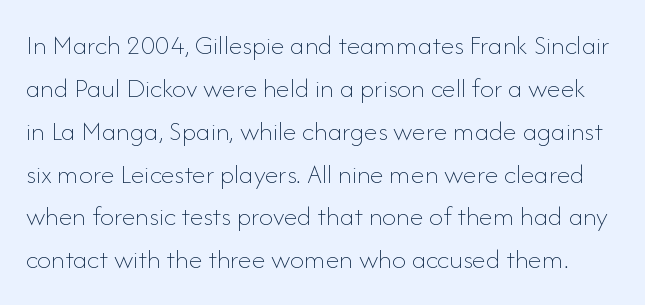
The image shows 28 px thin type, upright; set normal line spacing (1.53x), normal letter spacing, not underlined; low stroke contrast and a small x-height.
